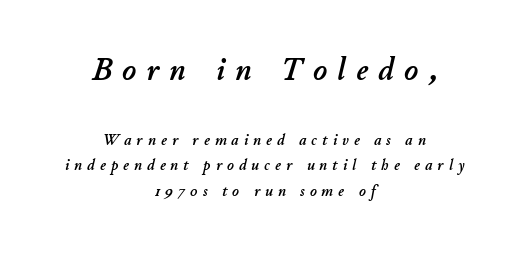
{"italic": "yes", "lean": "right", "slant_degrees": 11, "width": "normal", "stroke_contrast": "low", "x_height": "small", "monospaced": "no", "underline": "no", "align": "center", "line_spacing": "normal", "line_spacing_ratio": 1.61, "letter_spacing": "wide", "letter_spacing_em": 0.32, "larger_block": "first", "size_ratio": 2.06, "glyph_px": 33}
